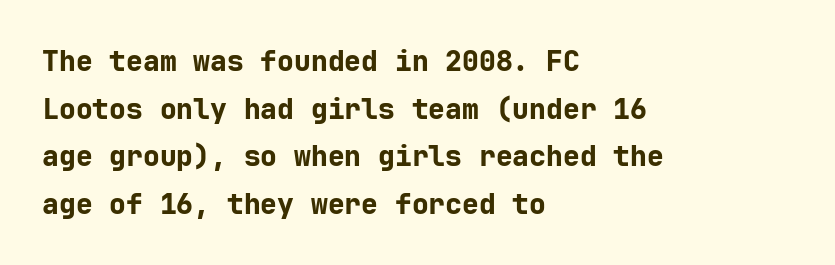
The image shows 28 px bold sans-serif type, upright; set left-aligned, normal line spacing (1.7x), normal letter spacing, not underlined; low stroke contrast and a medium x-height.
